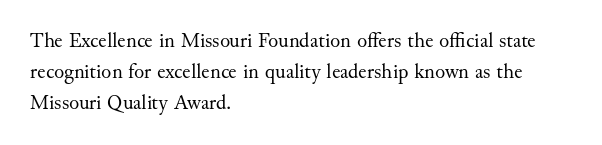
The image shows 21 px text type, upright; set left-aligned, normal line spacing (1.48x), normal letter spacing, not underlined.
